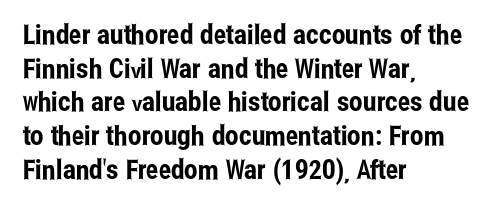
Q: Is the text italic (slanted)? A: No, it is upright.
Q: Is the text underlined? A: No.
Q: How is the paragraph aligned? A: Left-aligned.
Q: Is the spacing between letters normal or unusually wide? A: Normal.
Q: Is the spacing between lines tight, normal or loose? A: Normal.
